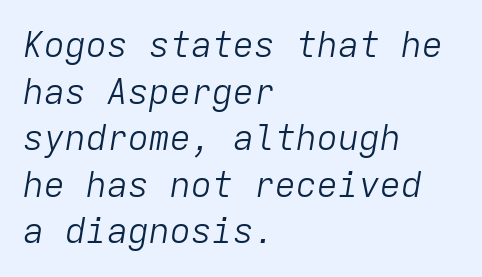
{"italic": "yes", "lean": "right", "slant_degrees": 9, "bold": "no", "weight": "light", "width": "normal", "stroke_contrast": "low", "x_height": "medium", "monospaced": "yes", "underline": "no", "align": "left", "line_spacing": "normal", "line_spacing_ratio": 1.33, "letter_spacing": "normal", "letter_spacing_em": 0.0, "glyph_px": 35}
